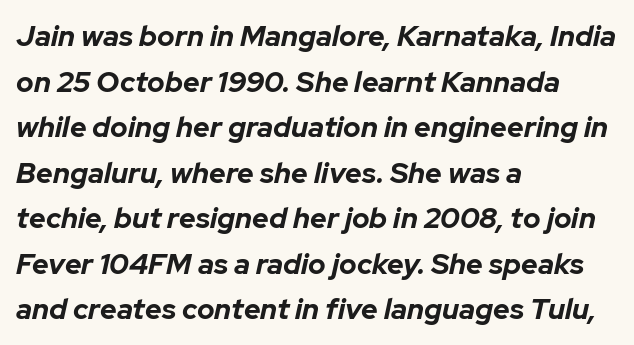
Varying glyph widths throughout — classic text-font behaviour. Short note: letters normally spaced. Line spacing here is normal. The space directly below the letters is spotless. The text carries the slant typical of an italic or oblique font.
